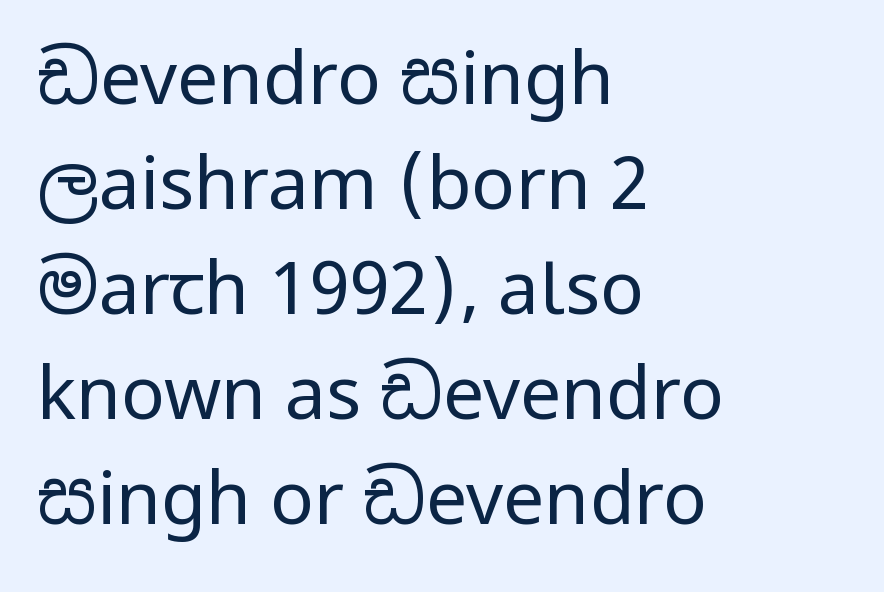
Q: Is the text bold? A: No.
Q: Is the text italic (slanted)? A: No, it is upright.
Q: Is the typeface a serif or a sans-serif typeface? A: Sans-serif.
Q: Is the text underlined? A: No.
Q: How is the paragraph aligned? A: Left-aligned.
Q: Is the spacing between letters normal or unusually wide? A: Normal.
Q: Is the spacing between lines tight, normal or loose? A: Normal.
Q: Width (condensed, normal, or wide)? A: Normal.
Q: Stroke contrast? A: Low.
Q: x-height? A: Medium.
Q: Monospaced? A: No.
